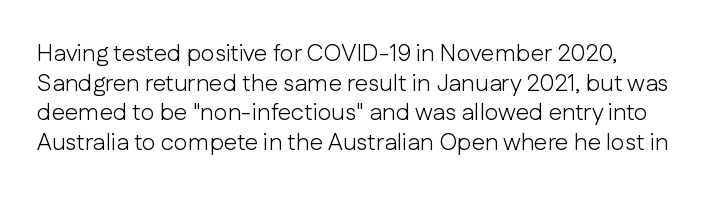
{"italic": "no", "bold": "no", "underline": "no", "line_spacing_ratio": 1.23, "letter_spacing": "normal", "letter_spacing_em": 0.0, "glyph_px": 24}
